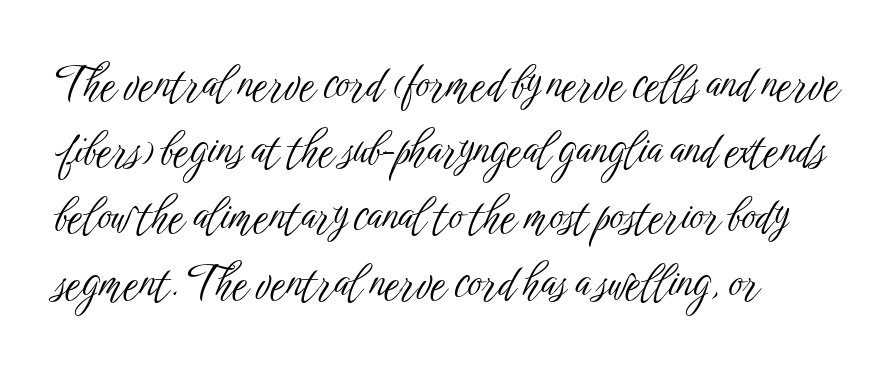
Q: Is the text bold? A: No.
Q: Is the text italic (slanted)? A: Yes.
Q: Is the typeface a serif or a sans-serif typeface? A: Sans-serif.
Q: Is the text underlined? A: No.
Q: How is the paragraph aligned? A: Left-aligned.
Q: Is the spacing between letters normal or unusually wide? A: Normal.
Q: Is the spacing between lines tight, normal or loose? A: Normal.
Q: Width (condensed, normal, or wide)? A: Condensed.
Q: Stroke contrast? A: Low.
Q: x-height? A: Medium.
Q: Monospaced? A: No.
